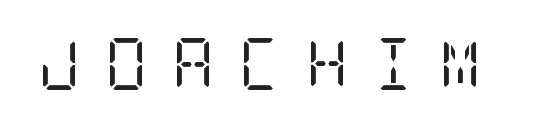
{"serif": "yes", "italic": "no", "bold": "no", "weight": "regular", "width": "condensed", "stroke_contrast": "low", "x_height": "large", "underline": "no", "letter_spacing": "wide", "letter_spacing_em": 0.47, "glyph_px": 52}
